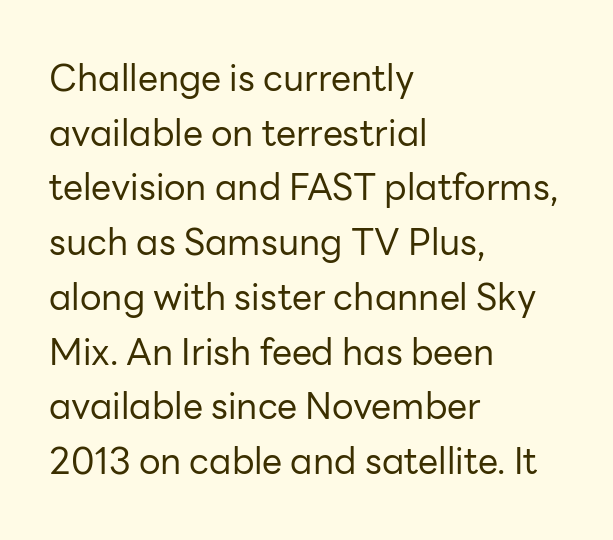
The image shows 36 px regular-weight sans-serif type, upright; set left-aligned, normal line spacing (1.52x), normal letter spacing, not underlined; low stroke contrast and a medium x-height.
